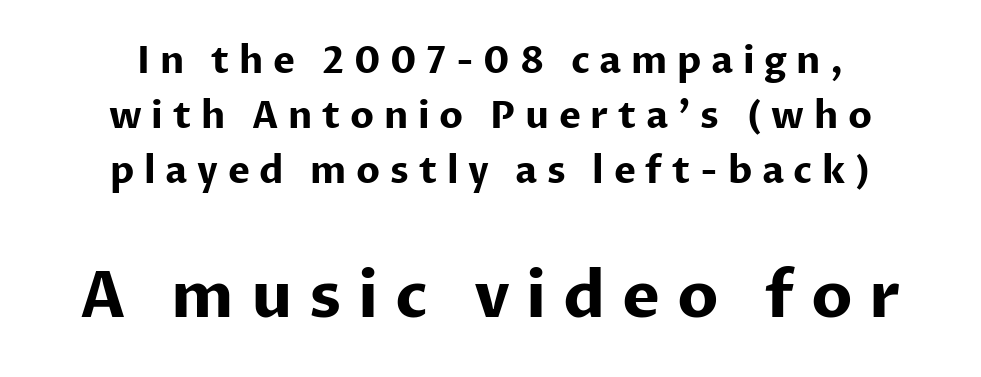
Think of a printed novel: that variable character pitch is what you see here. Students, this is bold: see how much ink each stroke carries. Leading: standard. Spacing between characters has been opened up far beyond the box default. Look at the glyph heights: the lower group is clearly the bigger setting.
